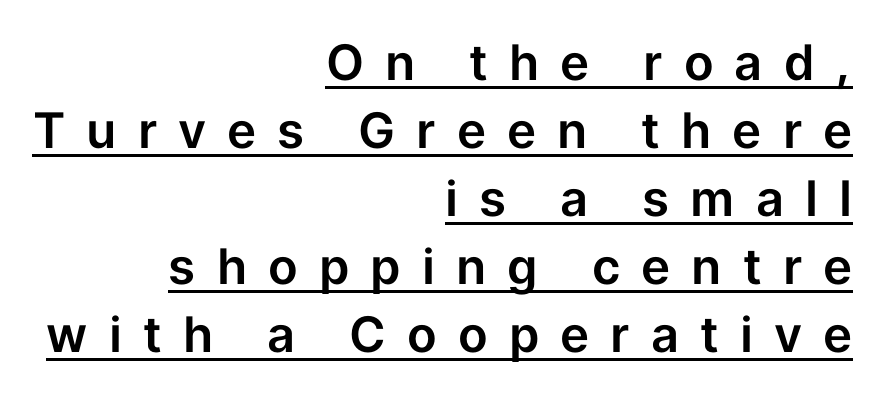
The image shows 49 px sans-serif type, upright; set right-aligned, normal line spacing (1.39x), unusually wide letter spacing (+0.43 em), underlined; low stroke contrast and a medium x-height.
